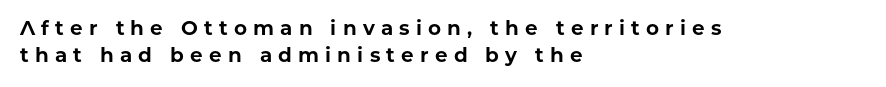
The image shows 20 px bold type, upright; set left-aligned, normal line spacing (1.37x), unusually wide letter spacing (+0.31 em), not underlined.
